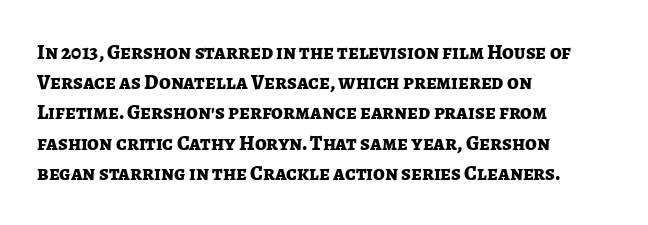
The image shows 21 px bold type, upright; set left-aligned, normal line spacing (1.44x), normal letter spacing, not underlined.
